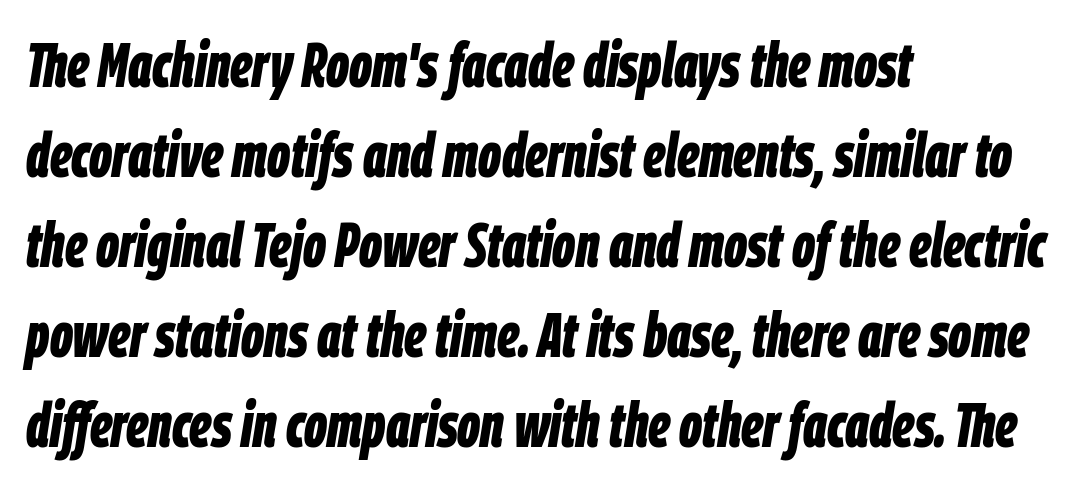
{"italic": "yes", "lean": "right", "slant_degrees": 9, "bold": "yes", "weight": "bold", "width": "condensed", "stroke_contrast": "low", "x_height": "large", "monospaced": "no", "underline": "no", "align": "left", "line_spacing": "normal", "line_spacing_ratio": 1.43, "letter_spacing": "normal", "letter_spacing_em": 0.0, "glyph_px": 63}
